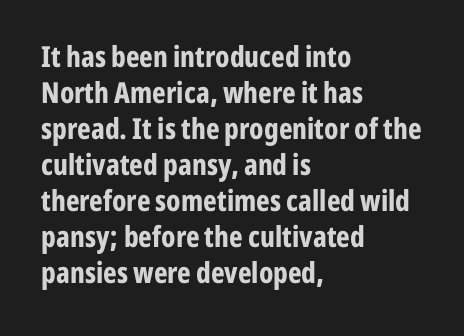
The passage shown is typeset with a sans-serif family. You could call the tracking neutral — neither tight nor loose. These lines are rendered in a variable-pitch font. Nope, not italic — everything's standing straight.
